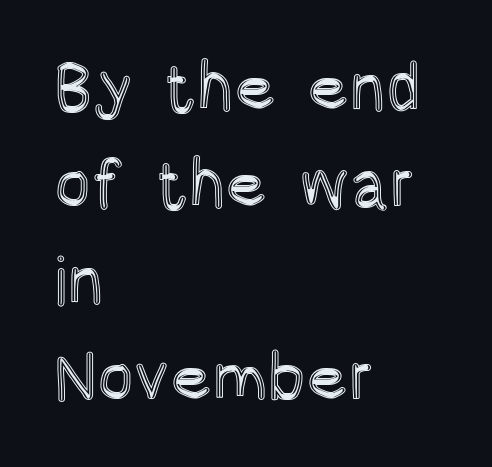
{"italic": "no", "width": "condensed", "x_height": "large", "monospaced": "no", "underline": "no", "align": "left", "line_spacing": "normal", "line_spacing_ratio": 1.42, "letter_spacing": "normal", "letter_spacing_em": 0.0, "glyph_px": 68}
